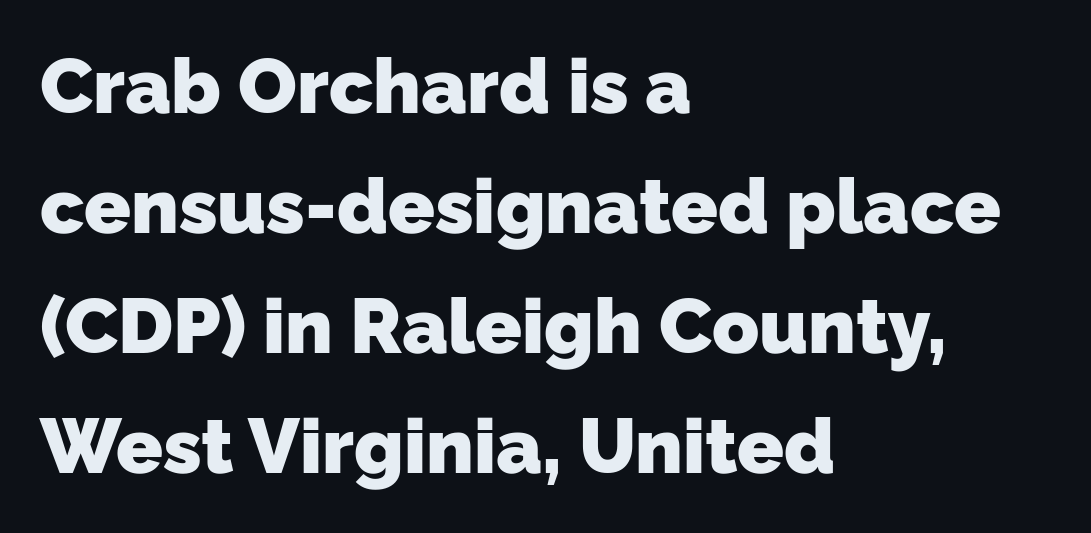
{"serif": "no", "bold": "yes", "weight": "heavy", "width": "normal", "stroke_contrast": "low", "x_height": "medium", "monospaced": "no", "underline": "no", "align": "left", "line_spacing": "normal", "line_spacing_ratio": 1.56, "letter_spacing": "normal", "letter_spacing_em": 0.0, "glyph_px": 77}
